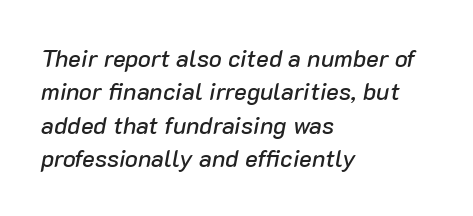
Letter spacing: default. These lines sit exactly where default settings would place them. Looking at the ascenders, they clearly lean. Glance below the letters and you will spot only blank space.
